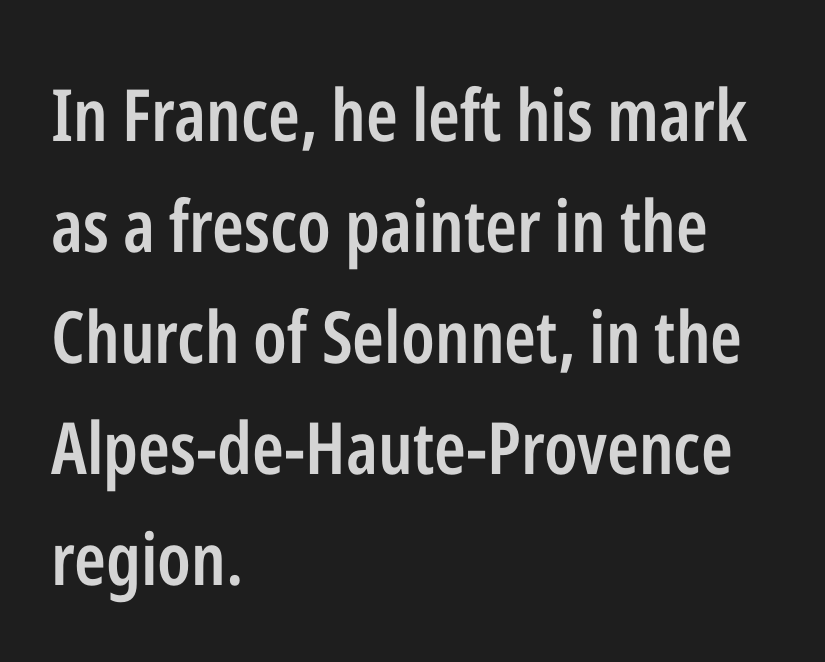
Does extra space separate the letters? No, they use regular spacing. These lines are rendered in a variable-pitch font. Serif or sans? Sans — the stroke terminals are bare. Vertical strokes here are truly vertical. Does the leading feel generous? No, just average.
